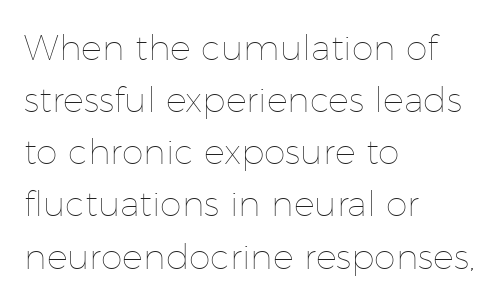
Stems here are at most as thick as an everyday book face. Quick note: not italic, upright. Think of a printed novel: that variable character pitch is what you see here. Default kerning and tracking; the words read as compact shapes. One-word summary of the alignment: left.
